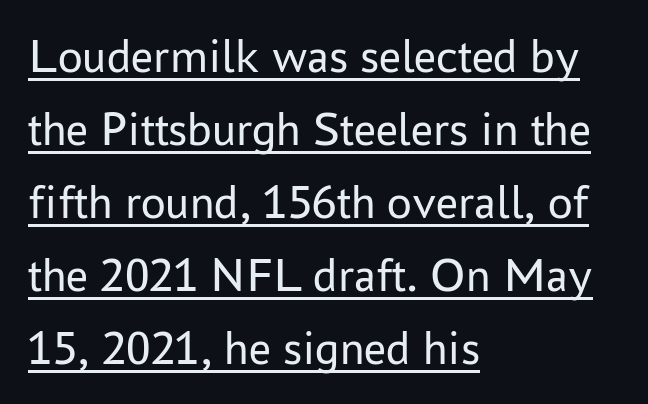
Q: Is the text bold? A: No.
Q: Is the text italic (slanted)? A: No, it is upright.
Q: Is the typeface a serif or a sans-serif typeface? A: Sans-serif.
Q: Is the text underlined? A: Yes.
Q: How is the paragraph aligned? A: Left-aligned.
Q: Is the spacing between letters normal or unusually wide? A: Normal.
Q: Is the spacing between lines tight, normal or loose? A: Normal.
Q: Width (condensed, normal, or wide)? A: Normal.
Q: Stroke contrast? A: Low.
Q: x-height? A: Medium.
Q: Monospaced? A: No.
